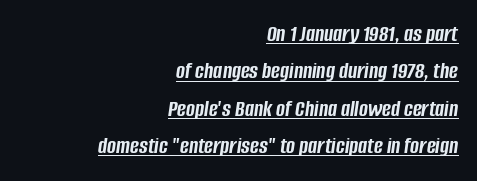
The image shows 24 px bold type, italic (leaning right); set right-aligned, normal line spacing (1.56x), normal letter spacing, underlined.
